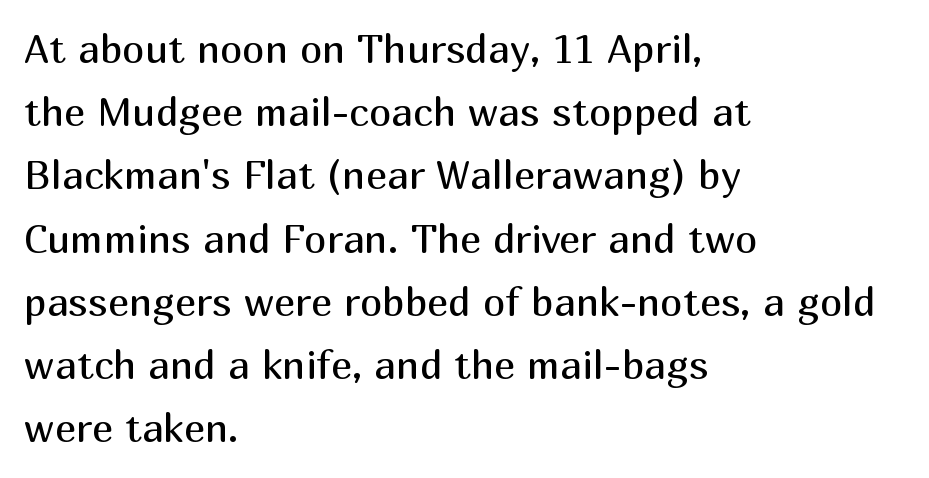
The image shows 40 px regular-weight sans-serif type, upright; set left-aligned, normal line spacing (1.58x), normal letter spacing, not underlined; medium stroke contrast and a medium x-height.
